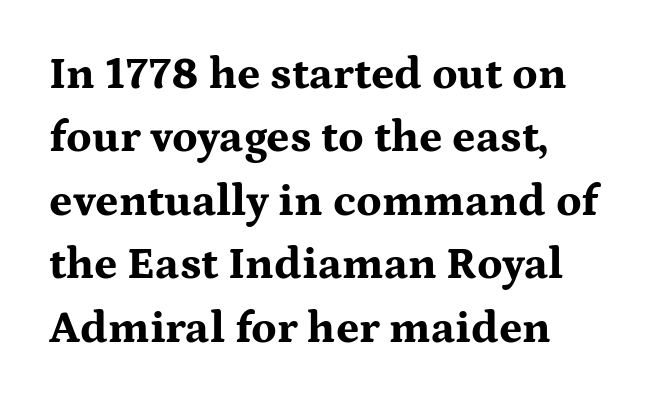
No word sits above an underline. Nope, not italic — everything's standing straight. Honestly, the letter spacing is just normal — you wouldn't notice it. Leading matches the norm, producing a regular column. Heavy, bold letterforms. You could not count columns in this text — the font is proportionally spaced.
